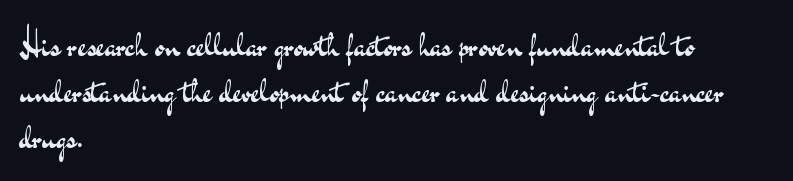
Q: Is the text bold? A: No.
Q: Is the text italic (slanted)? A: Yes.
Q: Is the typeface a serif or a sans-serif typeface? A: Sans-serif.
Q: Is the text underlined? A: No.
Q: How is the paragraph aligned? A: Left-aligned.
Q: Is the spacing between letters normal or unusually wide? A: Normal.
Q: Is the spacing between lines tight, normal or loose? A: Normal.
Q: Width (condensed, normal, or wide)? A: Wide.
Q: Stroke contrast? A: Medium.
Q: x-height? A: Small.
Q: Monospaced? A: No.
